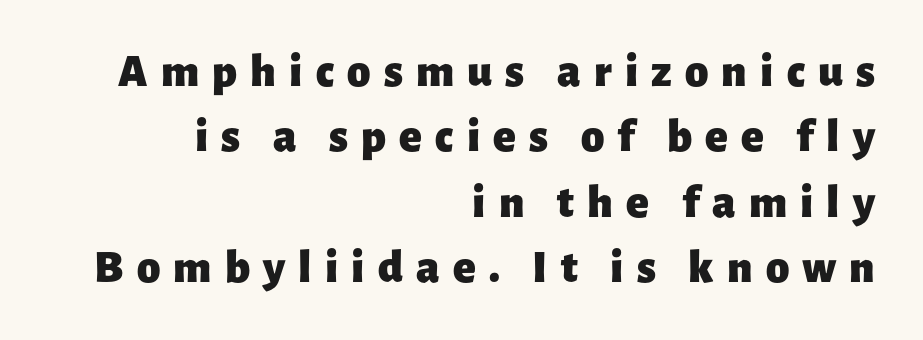
{"serif": "no", "italic": "no", "bold": "yes", "weight": "heavy", "width": "normal", "stroke_contrast": "low", "x_height": "medium", "monospaced": "no", "underline": "no", "align": "right", "line_spacing": "normal", "line_spacing_ratio": 1.39, "letter_spacing": "wide", "letter_spacing_em": 0.28, "glyph_px": 47}
